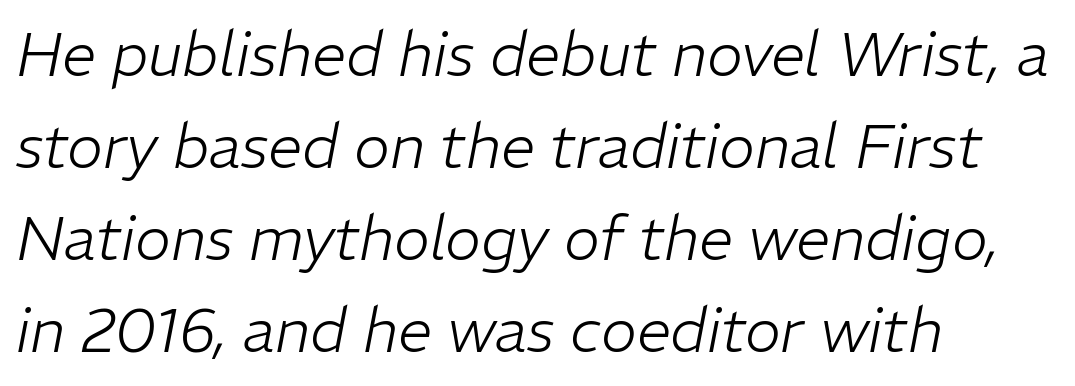
In terms of letterspacing, this is plain default setting. Compared with a typical body face, this is equally light or lighter still. Yep, that's italic — everything's leaning. The space directly below the letters is spotless.
